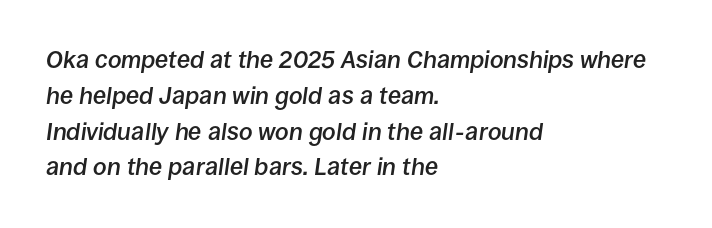
The image shows 24 px text type, italic (leaning right); set left-aligned, normal line spacing (1.49x), normal letter spacing, not underlined.
